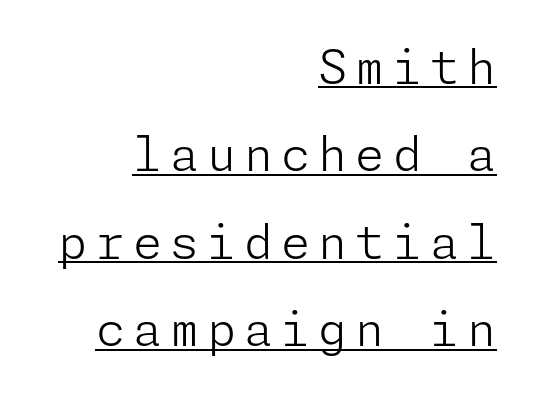
{"serif": "no", "italic": "no", "bold": "no", "weight": "light", "width": "normal", "stroke_contrast": "low", "x_height": "medium", "underline": "yes", "align": "right", "line_spacing_ratio": 1.86, "glyph_px": 47}
